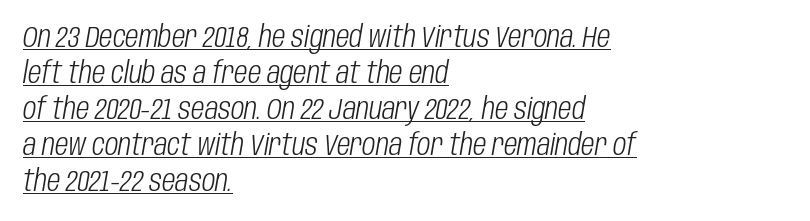
{"italic": "yes", "lean": "right", "slant_degrees": 10, "bold": "no", "weight": "light", "width": "condensed", "stroke_contrast": "low", "x_height": "large", "monospaced": "no", "underline": "yes", "align": "left", "line_spacing_ratio": 1.24, "letter_spacing": "normal", "letter_spacing_em": 0.0, "glyph_px": 29}
